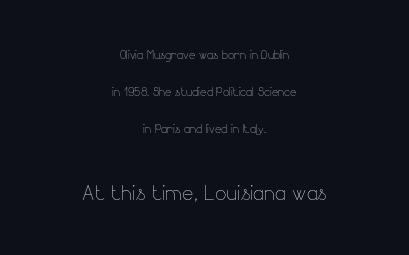
The image shows 27 px text type, upright; set centered, loose line spacing (2.48x), normal letter spacing, not underlined; the second (bottom) block is 1.8x larger.
